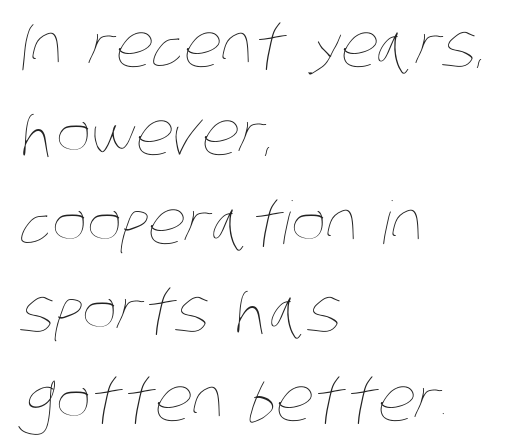
The image shows 59 px thin, condensed type; set left-aligned, normal line spacing (1.5x), normal letter spacing, not underlined; low stroke contrast and a large x-height.
